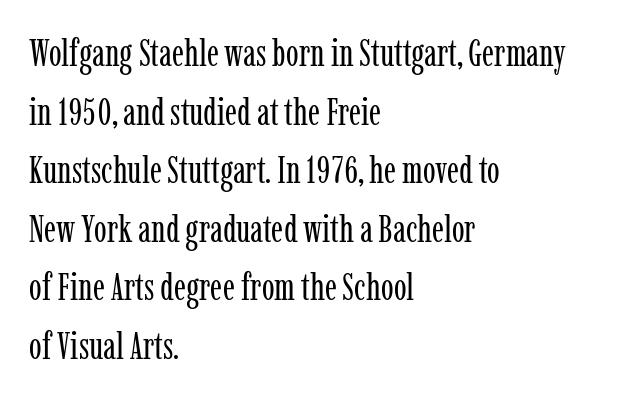
The typeface has the unassuming heft of standard copy or less. A serif font was chosen for this passage. The type sits square on the baseline with zero lean. Check under the words: just untouched page. The face used here is proportionally spaced, like ordinary book or web type.
